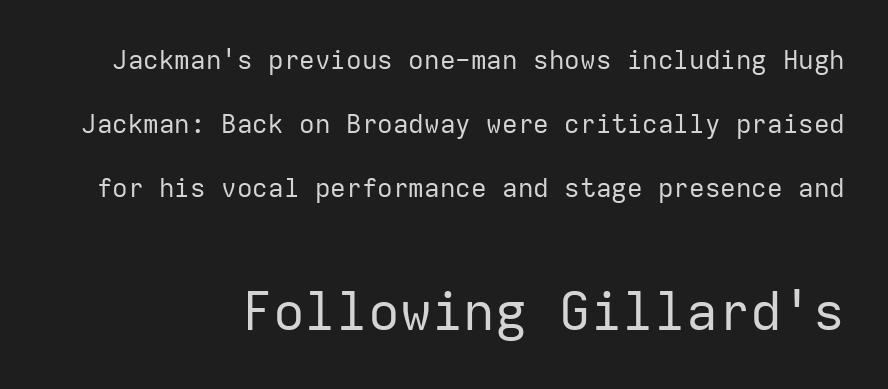
Think standard paragraph weight, or any step lighter than that. The letters march in equal steps, a hallmark of fixed-pitch type. The vertical gap from one line to the next is large. The lower block of text is set noticeably larger than the block above it.
